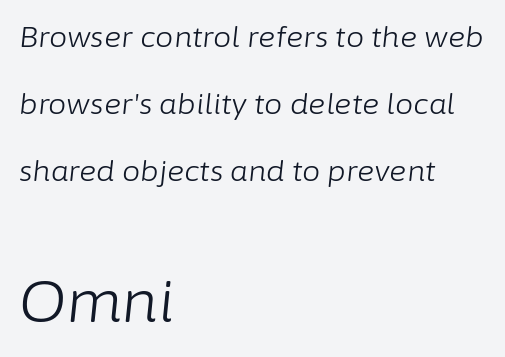
Q: Is the text bold? A: No.
Q: Is the text italic (slanted)? A: Yes, it leans right by about 6 degrees.
Q: Is the text underlined? A: No.
Q: How is the paragraph aligned? A: Left-aligned.
Q: Is the spacing between letters normal or unusually wide? A: Normal.
Q: Is the spacing between lines tight, normal or loose? A: Loose.
Q: Which block of text is set in a larger size, the first (top) or the second (bottom)? A: The second (bottom) one.
Q: Width (condensed, normal, or wide)? A: Normal.
Q: Stroke contrast? A: Low.
Q: x-height? A: Medium.
Q: Monospaced? A: No.
